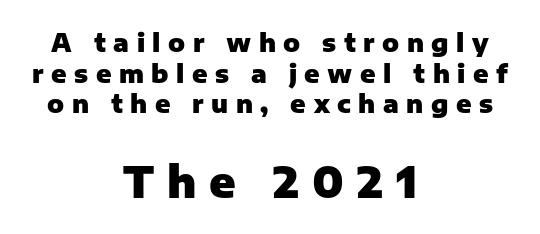
One-word summary of the alignment: center. Every letter is thick-stroked: bold, no question. Is there any slant? The stems are plumb. Here the second block reads like a headline and the first like body copy. Tracking value appears strongly positive — letters spread wide. Observe the absence of serifs on each vertical stroke in this sample.
